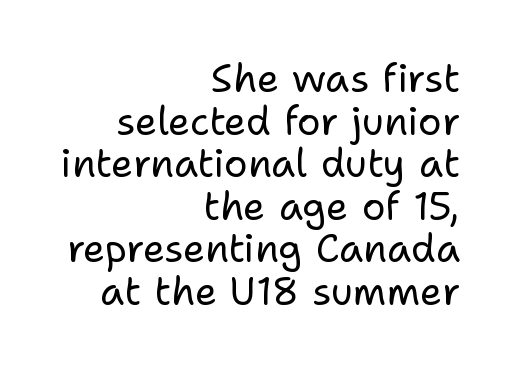
Q: Is the text bold? A: No.
Q: Is the text italic (slanted)? A: No, it is upright.
Q: Is the typeface a serif or a sans-serif typeface? A: Sans-serif.
Q: Is the text underlined? A: No.
Q: How is the paragraph aligned? A: Right-aligned.
Q: Is the spacing between letters normal or unusually wide? A: Normal.
Q: Is the spacing between lines tight, normal or loose? A: Tight.
Q: Width (condensed, normal, or wide)? A: Normal.
Q: Stroke contrast? A: Low.
Q: x-height? A: Medium.
Q: Monospaced? A: No.
